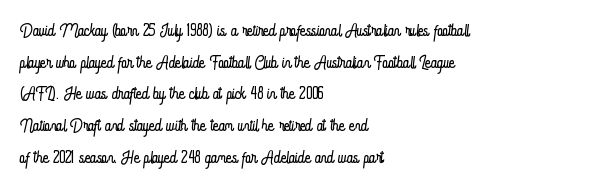
The image shows 24 px text type; set left-aligned, normal line spacing (1.32x), normal letter spacing, not underlined.
